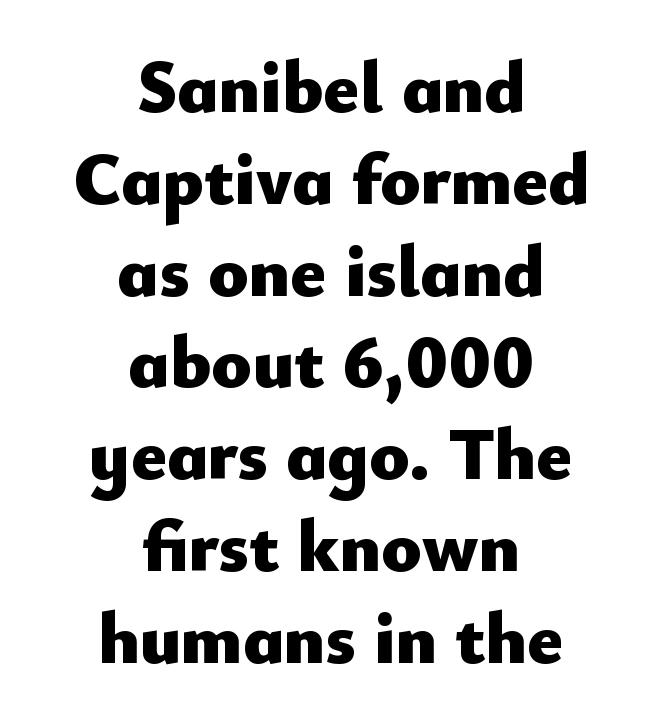
Set as a true bold cut, around the 700 mark. Spacing verdict: proportional, widths tailored to each character. Italic: no, the glyphs are upright roman. The whitespace from short lines is split evenly between both sides. The tracking reads as untouched default to a designer's eye. A clean baseline with only descenders dipping below it.
